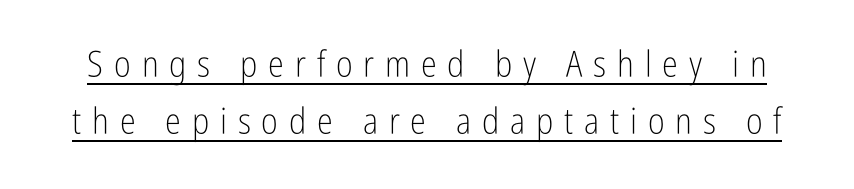
The image shows 36 px light, condensed sans-serif type, upright; set normal line spacing (1.58x), unusually wide letter spacing (+0.3 em), underlined; low stroke contrast and a medium x-height.
